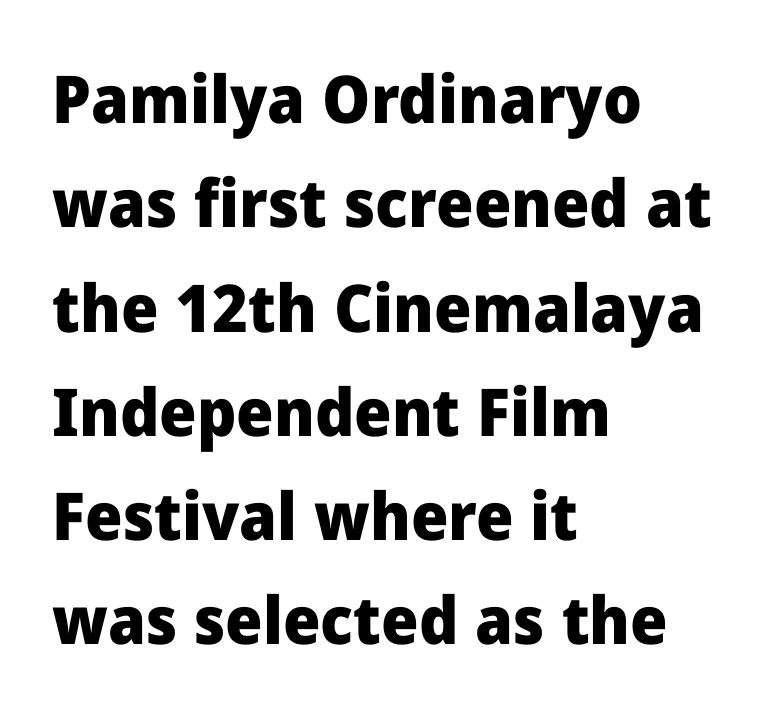
The image shows 66 px heavy sans-serif type, upright; set left-aligned, normal line spacing (1.58x), normal letter spacing, not underlined; low stroke contrast and a medium x-height.
